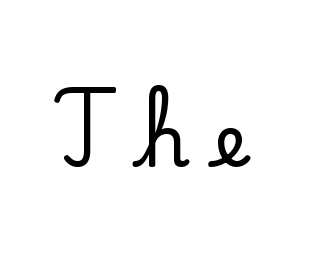
{"serif": "yes", "italic": "no", "width": "normal", "stroke_contrast": "low", "x_height": "small", "monospaced": "no", "underline": "no", "letter_spacing": "wide", "letter_spacing_em": 0.33, "glyph_px": 73}
